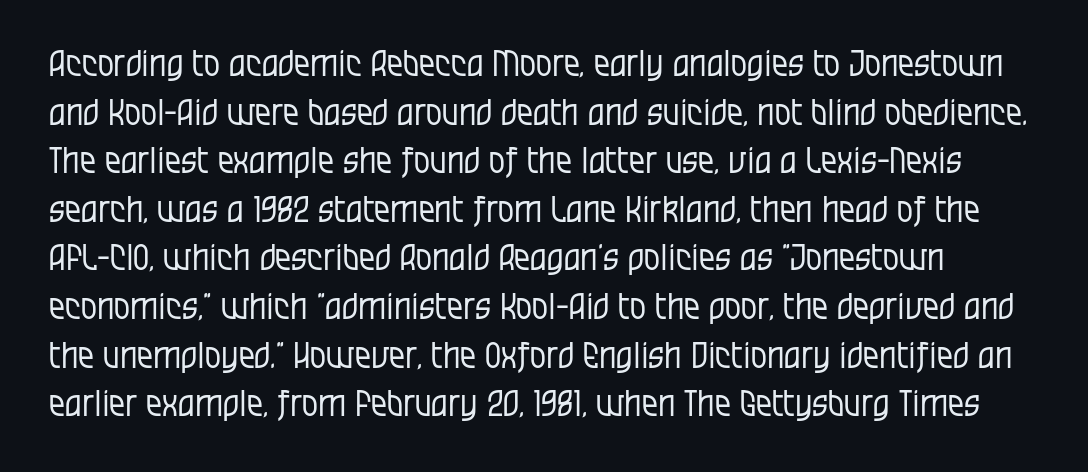
The image shows 36 px regular-weight, condensed sans-serif type, upright; set normal line spacing (1.35x), normal letter spacing, not underlined; low stroke contrast and a large x-height.
